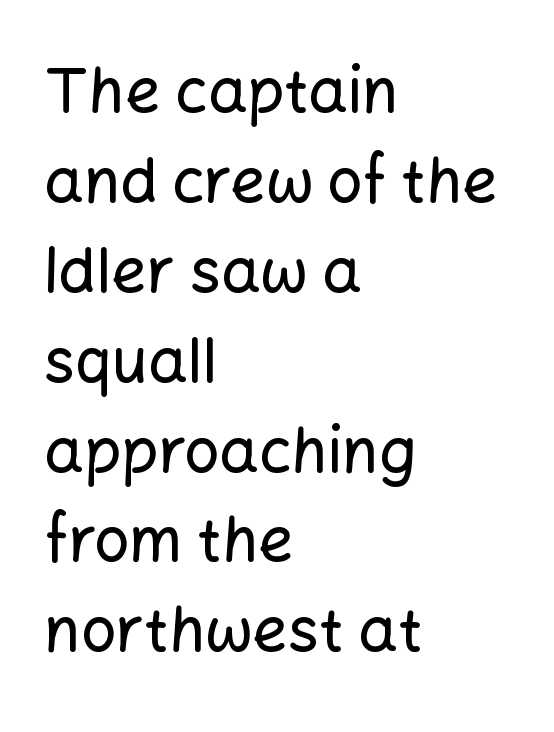
Q: Is the text italic (slanted)? A: No, it is upright.
Q: Is the typeface a serif or a sans-serif typeface? A: Sans-serif.
Q: Is the text underlined? A: No.
Q: How is the paragraph aligned? A: Left-aligned.
Q: Is the spacing between letters normal or unusually wide? A: Normal.
Q: Is the spacing between lines tight, normal or loose? A: Normal.
Q: Width (condensed, normal, or wide)? A: Normal.
Q: Stroke contrast? A: Low.
Q: x-height? A: Medium.
Q: Monospaced? A: No.
